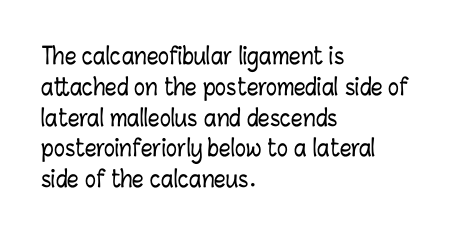
The image shows 23 px text type, upright; set left-aligned, normal line spacing (1.34x), normal letter spacing, not underlined.
